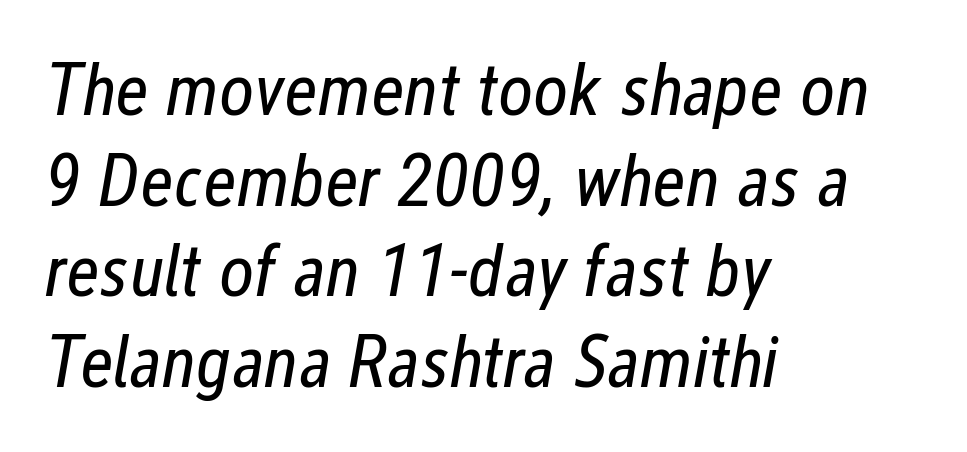
The image shows 75 px regular-weight, condensed type, italic (leaning right); set left-aligned, line spacing 1.21x, normal letter spacing, not underlined; low stroke contrast and a medium x-height.
